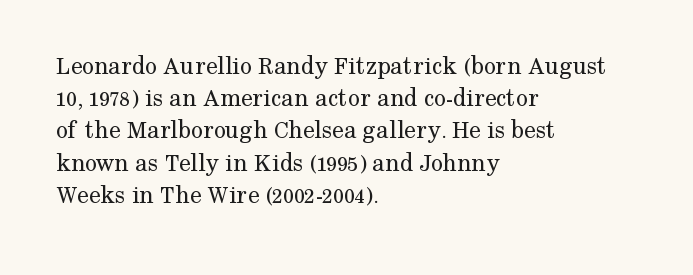
{"italic": "no", "bold": "no", "underline": "no", "align": "left", "line_spacing_ratio": 1.24, "letter_spacing": "normal", "letter_spacing_em": 0.0, "glyph_px": 26}
